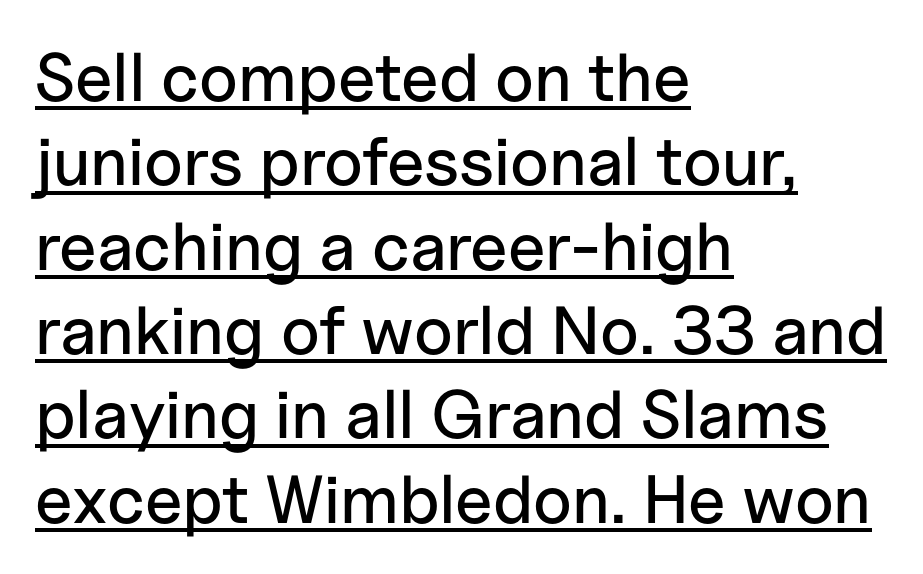
{"serif": "no", "italic": "no", "width": "normal", "stroke_contrast": "low", "x_height": "medium", "monospaced": "no", "underline": "yes", "align": "left", "line_spacing_ratio": 1.24, "letter_spacing": "normal", "letter_spacing_em": 0.0, "glyph_px": 68}
